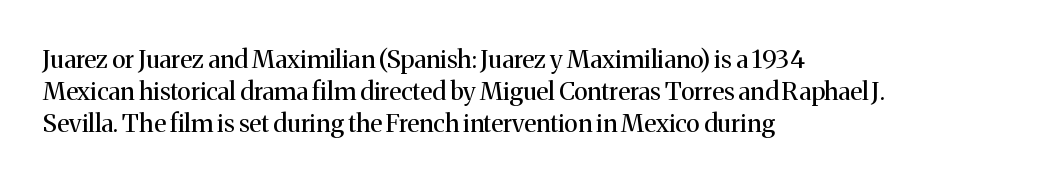
These lines keep a tight, regular rhythm from letter to letter. This sample is left-justified, so line endings fall wherever the words run out. The space between consecutive lines is moderate. Do the letters lean? They stand straight. The passage shown is not underscored anywhere. Stems and bowls with no extra thickness — not bold.
